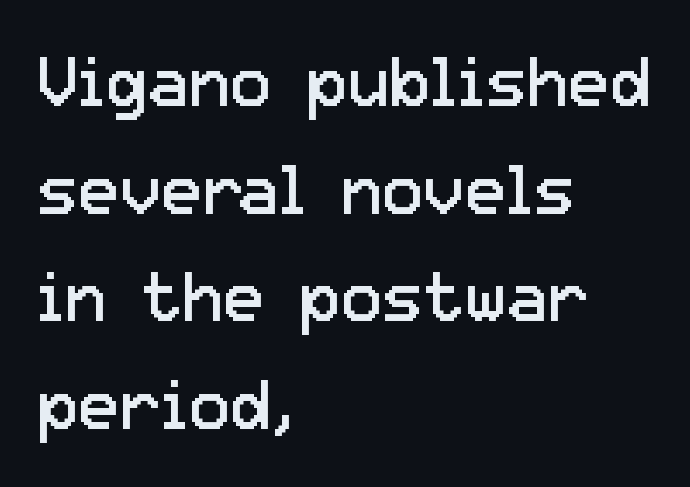
Varying glyph widths throughout — classic text-font behaviour. Every stem runs plumb, perpendicular to the baseline. The glyphs in this specimen are sans serif. Is the block centered? No — it sits flush against the left margin. This reads as an unemphasized weight, regular at the heaviest. How would I describe the line gaps? Plain and ordinary.
